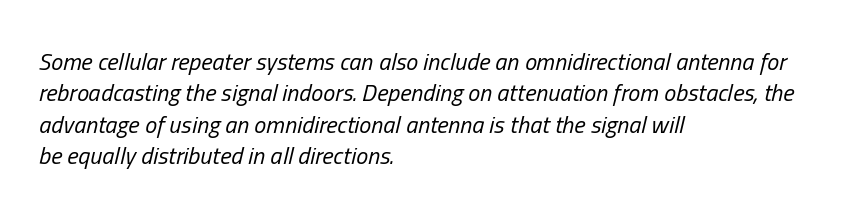
Italic? Definitely — the glyphs are oblique. Decoration check: the copy has no underline. If you drew a ruler down the left edge, every line would touch it. Rows of type keep a routine distance in the vertical direction.
